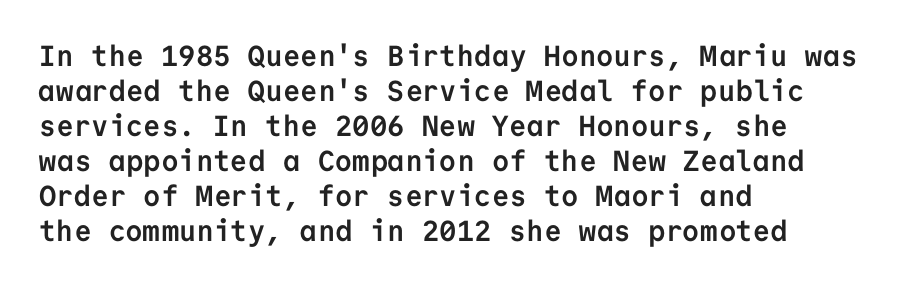
Note: no serifs on the glyphs. Line starts are locked; line ends wander. Note the uniform advance width — an 'i' takes as much space as an 'm'. The glyphs are unaccompanied by any horizontal stroke below them.
